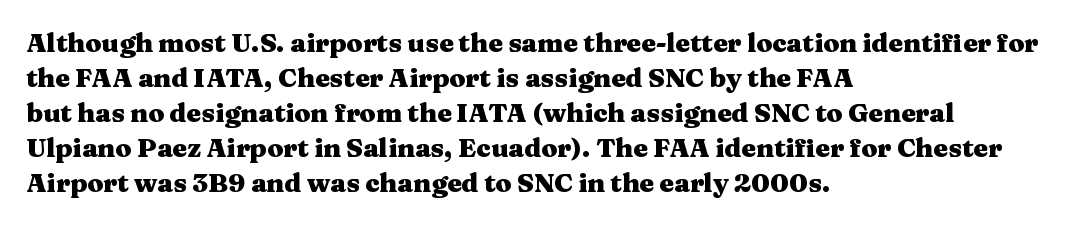
The image shows 26 px bold type, upright; set left-aligned, normal line spacing (1.35x), normal letter spacing, not underlined.
